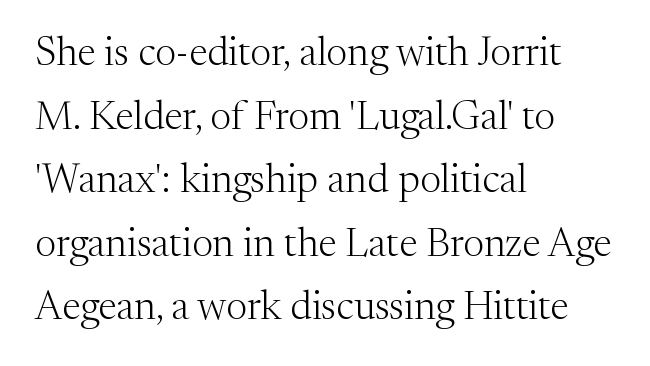
Weight: in the light-to-regular range. Students, note that the glyphs here touch the page at normal intervals. Posture: straight, roman, zero tilt. Typographically, this falls in the serif category. Compared with typical paragraphs, the rows here are spaced about the same.
